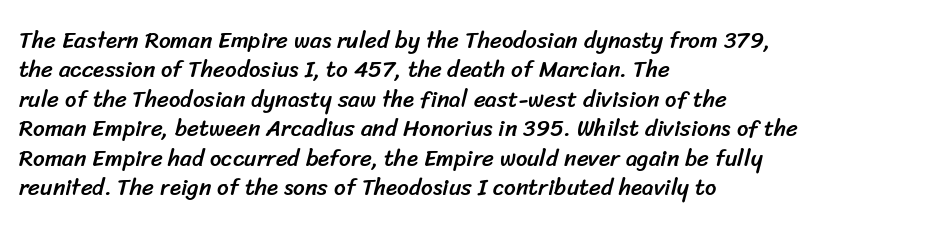
The baseline area is clear. In CSS terms this would be text-align: left. In terms of letterspacing, this is plain default setting. Interline gaps are of average width in this sample.
